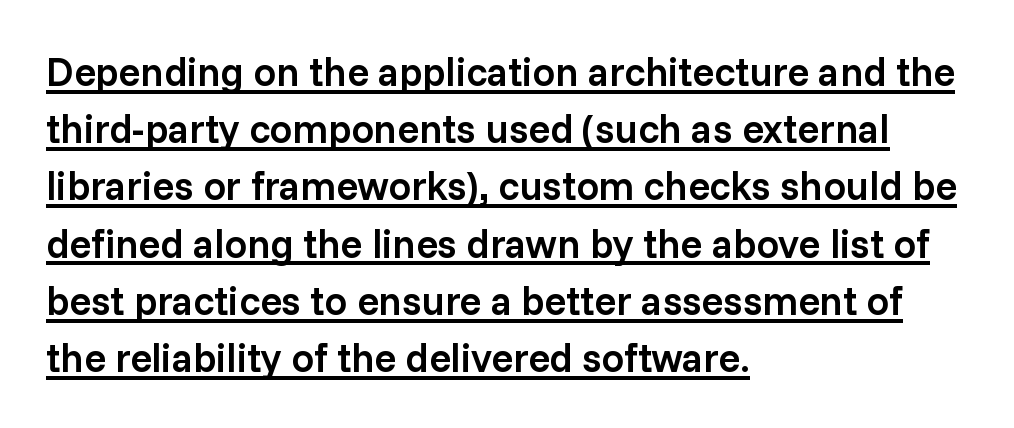
The image shows 40 px semibold sans-serif type, upright; set left-aligned, normal line spacing (1.43x), normal letter spacing, underlined; low stroke contrast and a medium x-height.
